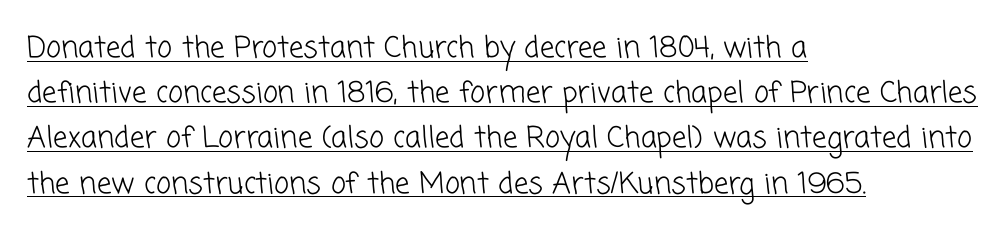
The strokes carry an ordinary text weight at most. This is underlined copy, the kind a proofreader might mark for attention. This sample is left-justified, so line endings fall wherever the words run out. Note the varied advance widths — an 'i' is clearly narrower than an 'm'. Note: no serifs on the glyphs.
